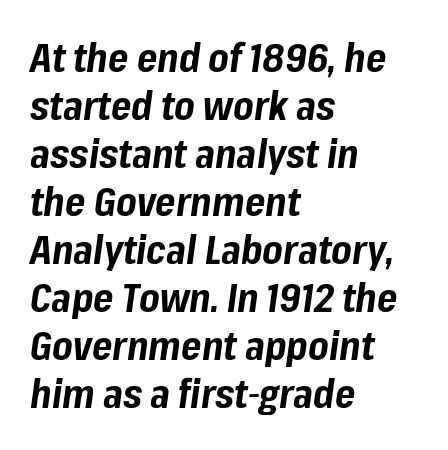
The image shows 39 px bold type, italic (leaning right); set left-aligned, line spacing 1.23x, normal letter spacing, not underlined; low stroke contrast and a medium x-height.
